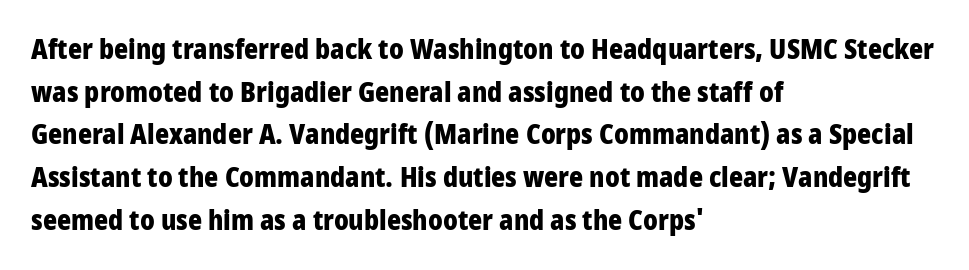
The image shows 27 px bold type, upright; set left-aligned, normal line spacing (1.58x), normal letter spacing, not underlined.
